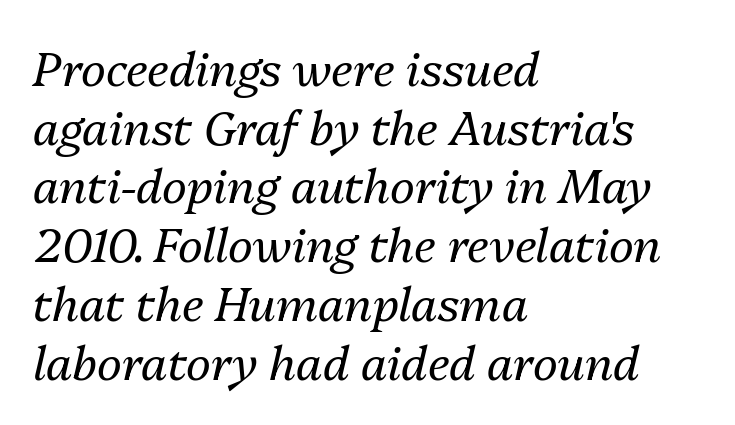
Q: Is the text bold? A: No.
Q: Is the text italic (slanted)? A: Yes, it leans right by about 13 degrees.
Q: Is the text underlined? A: No.
Q: How is the paragraph aligned? A: Left-aligned.
Q: Is the spacing between letters normal or unusually wide? A: Normal.
Q: Is the spacing between lines tight, normal or loose? A: Normal.
Q: Width (condensed, normal, or wide)? A: Normal.
Q: Stroke contrast? A: Medium.
Q: x-height? A: Medium.
Q: Monospaced? A: No.
